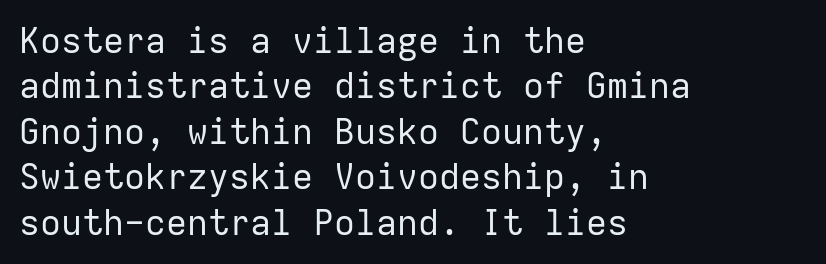
The image shows 35 px regular-weight sans-serif type, upright, monospaced; set left-aligned, normal line spacing (1.3x), normal letter spacing, not underlined; low stroke contrast and a medium x-height.
